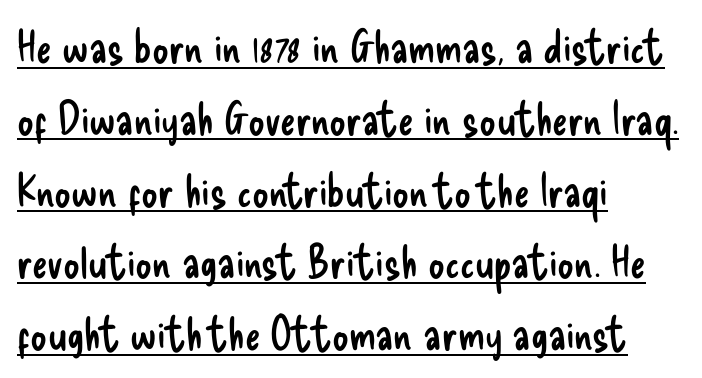
The image shows 46 px regular-weight, condensed sans-serif type, upright; set left-aligned, normal line spacing (1.56x), normal letter spacing, underlined; low stroke contrast and a small x-height.
